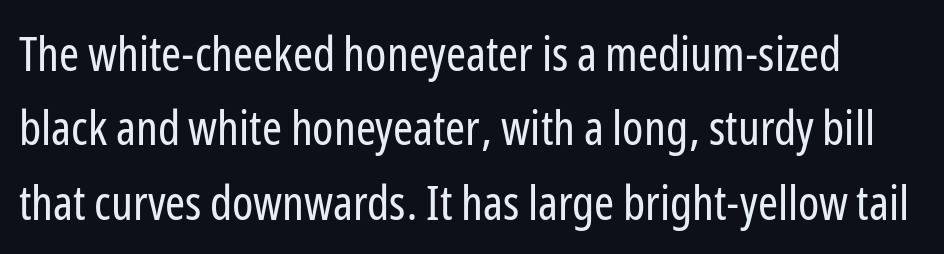
The image shows 48 px regular-weight, condensed sans-serif type, upright; set normal line spacing (1.55x), normal letter spacing, not underlined; low stroke contrast and a medium x-height.
